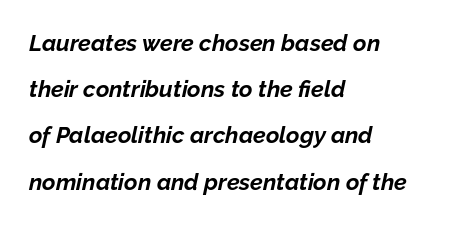
The rendering keeps characters at their native spacing. Compared with ordinary roman type, these characters are visibly tilted. Pretty heavy lettering here — definitely bold. Baseline-to-baseline distance is far greater than the letter height. This sample is left-justified, so line endings fall wherever the words run out. Plain, unruled lines of type.
